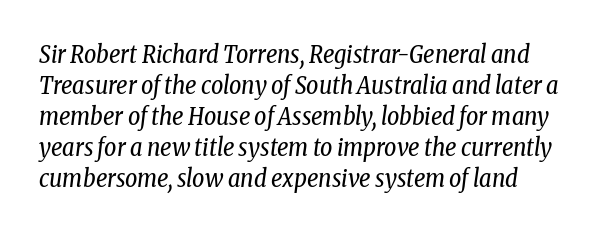
{"italic": "yes", "lean": "right", "slant_degrees": 8, "bold": "no", "underline": "no", "line_spacing": "normal", "line_spacing_ratio": 1.29, "letter_spacing": "normal", "letter_spacing_em": 0.0, "glyph_px": 24}
